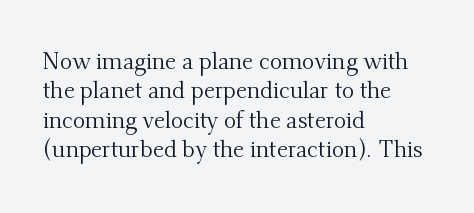
The image shows 23 px text type, upright; set left-aligned, normal line spacing (1.28x), normal letter spacing, not underlined.
